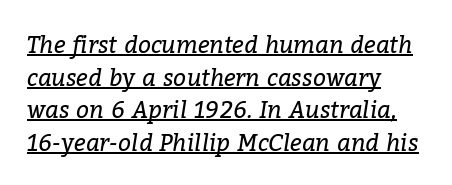
The image shows 23 px text type, italic (leaning right); set left-aligned, normal line spacing (1.42x), normal letter spacing, underlined.
